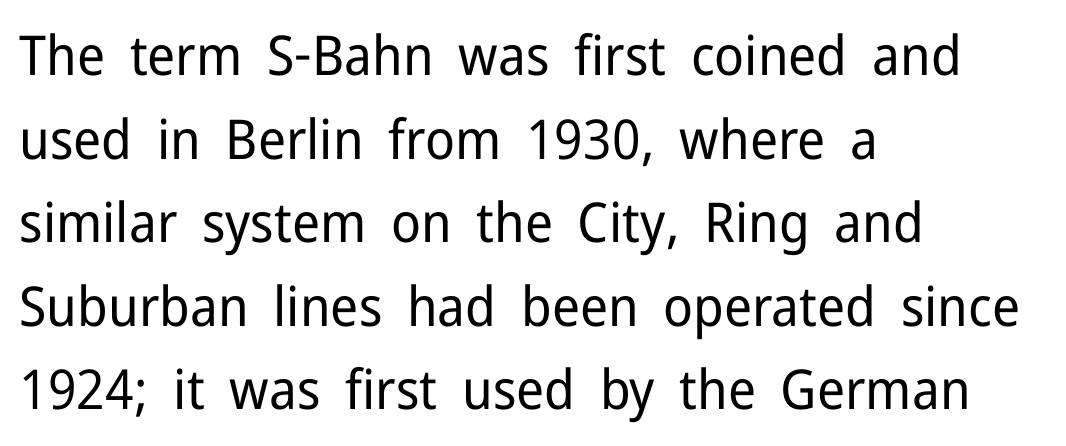
This is sans-serif lettering, the kind often seen on screens and signage. The strokes are not fattened; the text isn't bold. Spacing verdict: proportional, widths tailored to each character. Quick note: interline space is typical.
